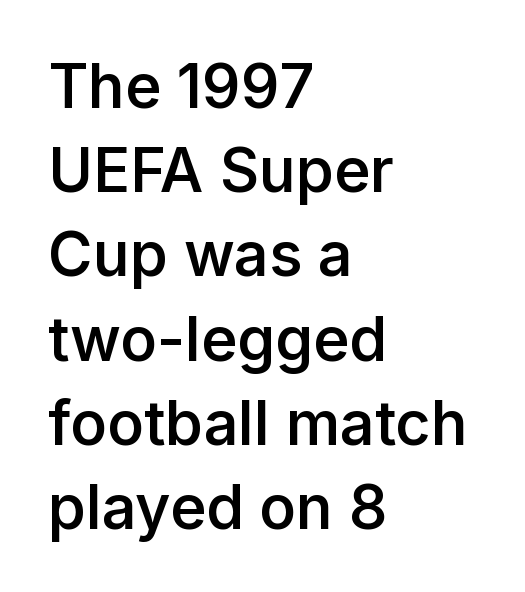
Q: Is the text bold? A: Semi-bold.
Q: Is the text italic (slanted)? A: No, it is upright.
Q: Is the typeface a serif or a sans-serif typeface? A: Sans-serif.
Q: Is the text underlined? A: No.
Q: How is the paragraph aligned? A: Left-aligned.
Q: Is the spacing between letters normal or unusually wide? A: Normal.
Q: Is the spacing between lines tight, normal or loose? A: Normal.
Q: Width (condensed, normal, or wide)? A: Normal.
Q: Stroke contrast? A: Low.
Q: x-height? A: Medium.
Q: Monospaced? A: No.
